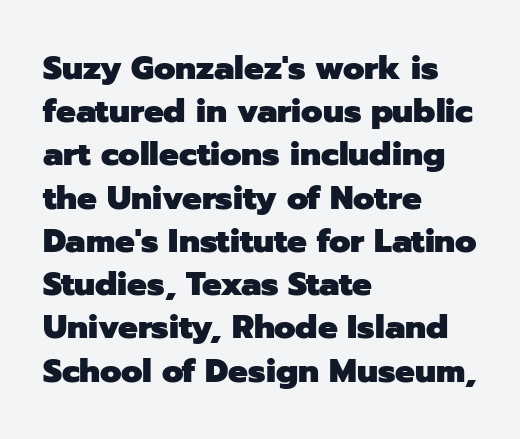
Q: Is the text bold? A: Yes.
Q: Is the text italic (slanted)? A: No, it is upright.
Q: Is the typeface a serif or a sans-serif typeface? A: Sans-serif.
Q: Is the text underlined? A: No.
Q: How is the paragraph aligned? A: Left-aligned.
Q: Is the spacing between letters normal or unusually wide? A: Normal.
Q: Is the spacing between lines tight, normal or loose? A: Normal.
Q: Width (condensed, normal, or wide)? A: Normal.
Q: Stroke contrast? A: Low.
Q: x-height? A: Medium.
Q: Monospaced? A: No.
